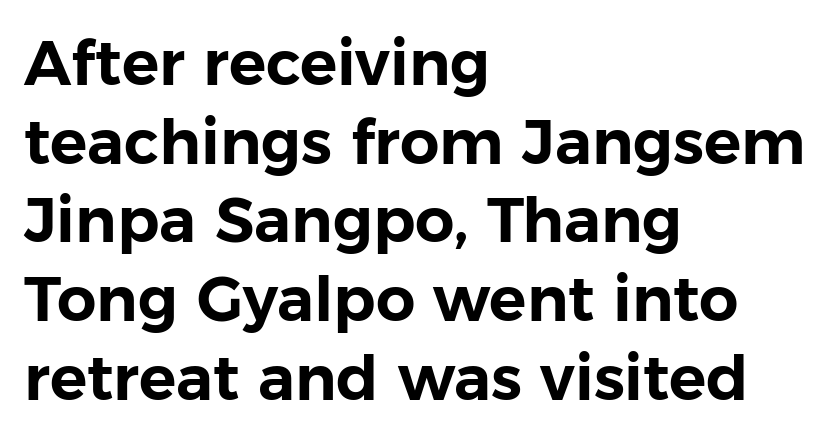
In terms of posture, this sample is upright. The rendering uses natural spacing where letterforms have individual widths. Font category for this specimen: sans-serif. How would I describe the line gaps? Plain and ordinary.
